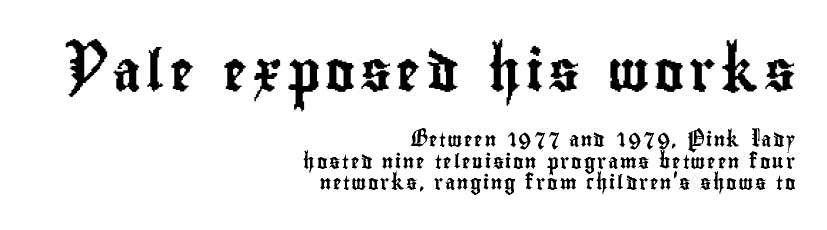
{"serif": "no", "italic": "no", "width": "condensed", "stroke_contrast": "low", "x_height": "small", "monospaced": "no", "underline": "no", "align": "right", "line_spacing": "normal", "line_spacing_ratio": 1.55, "larger_block": "first", "size_ratio": 2.86, "glyph_px": 40}
